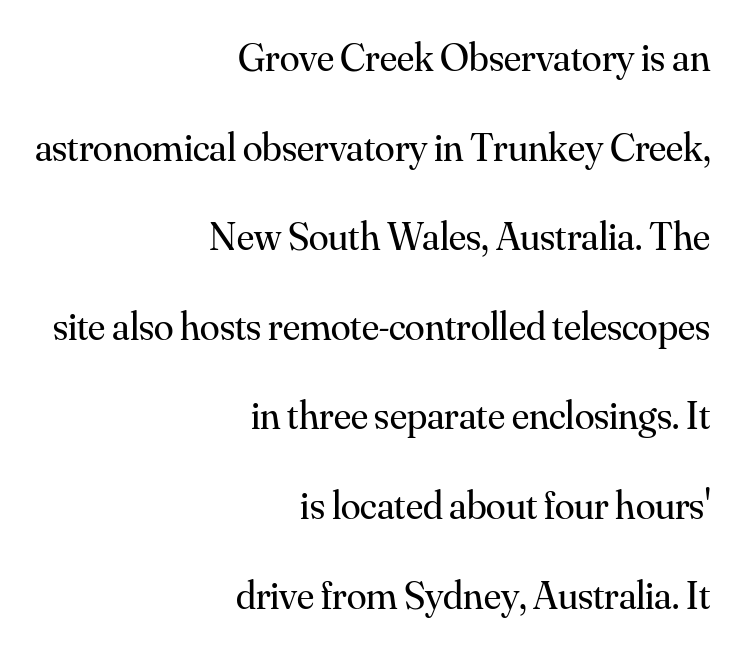
{"serif": "yes", "italic": "no", "bold": "no", "weight": "regular", "width": "normal", "stroke_contrast": "medium", "x_height": "small", "monospaced": "no", "underline": "no", "align": "right", "line_spacing": "loose", "line_spacing_ratio": 2.24, "letter_spacing": "normal", "letter_spacing_em": 0.0, "glyph_px": 40}
